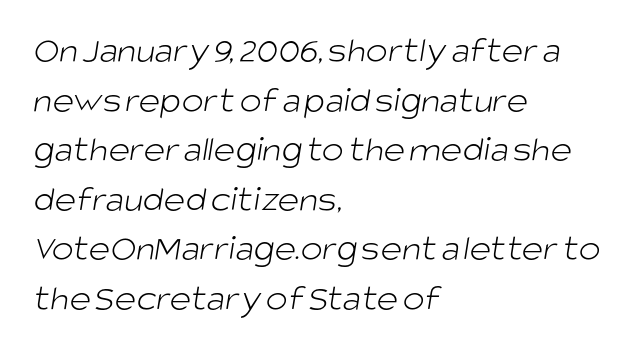
The image shows 37 px light sans-serif type; set left-aligned, normal line spacing (1.34x), normal letter spacing, not underlined; low stroke contrast and a large x-height.
